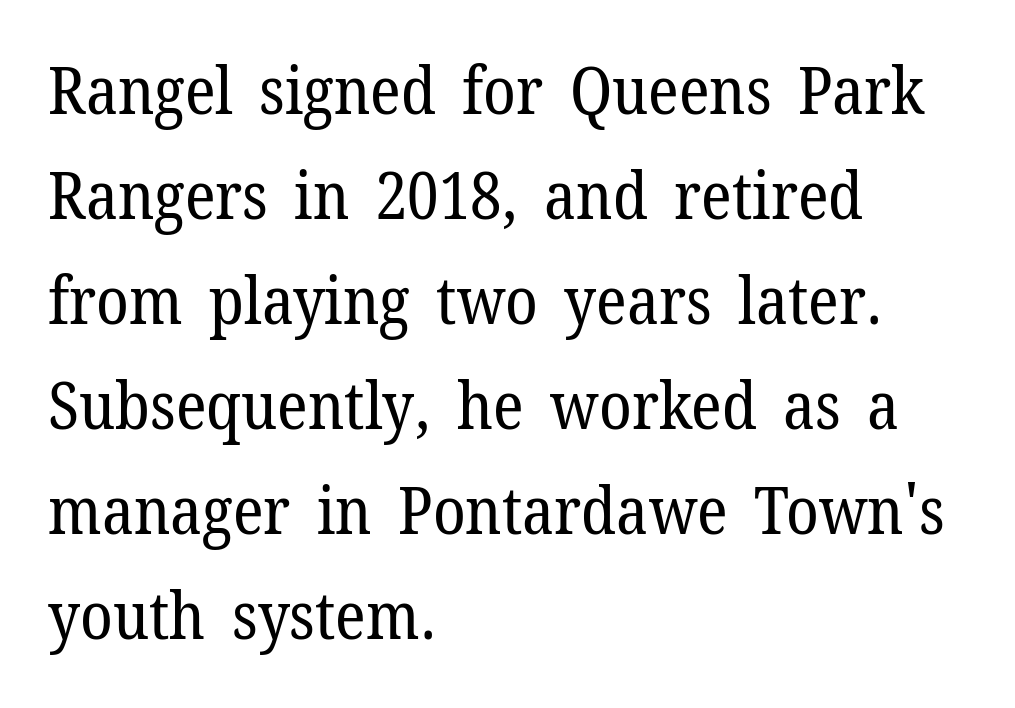
{"serif": "yes", "italic": "no", "bold": "no", "weight": "regular", "width": "normal", "stroke_contrast": "low", "x_height": "medium", "monospaced": "no", "underline": "no", "align": "left", "line_spacing": "normal", "line_spacing_ratio": 1.59, "letter_spacing": "normal", "letter_spacing_em": 0.0, "glyph_px": 66}
